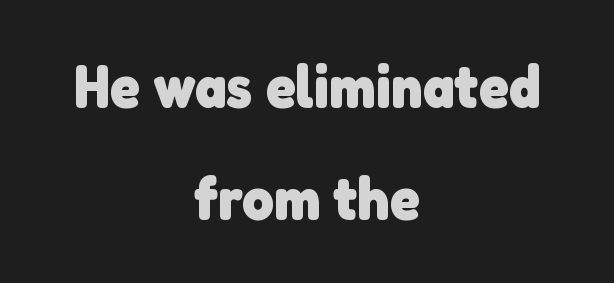
{"serif": "no", "bold": "yes", "weight": "heavy", "width": "normal", "stroke_contrast": "low", "x_height": "medium", "monospaced": "no", "underline": "no", "align": "center", "line_spacing_ratio": 1.87, "letter_spacing": "normal", "letter_spacing_em": 0.0, "glyph_px": 60}
